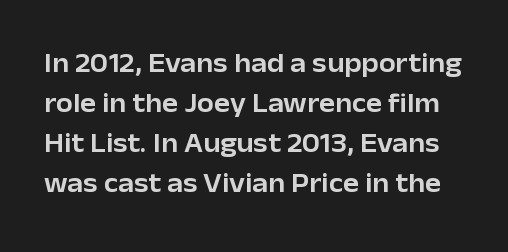
Q: Is the text italic (slanted)? A: No, it is upright.
Q: Is the text underlined? A: No.
Q: Is the spacing between letters normal or unusually wide? A: Normal.
Q: Is the spacing between lines tight, normal or loose? A: Normal.
